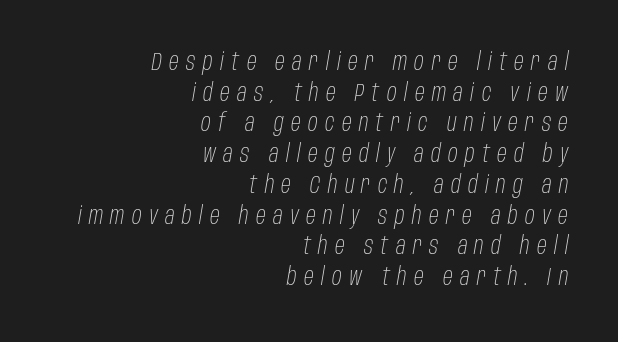
{"italic": "yes", "lean": "right", "slant_degrees": 10, "bold": "no", "underline": "no", "align": "right", "line_spacing": "normal", "line_spacing_ratio": 1.28, "letter_spacing": "wide", "letter_spacing_em": 0.31, "glyph_px": 24}
